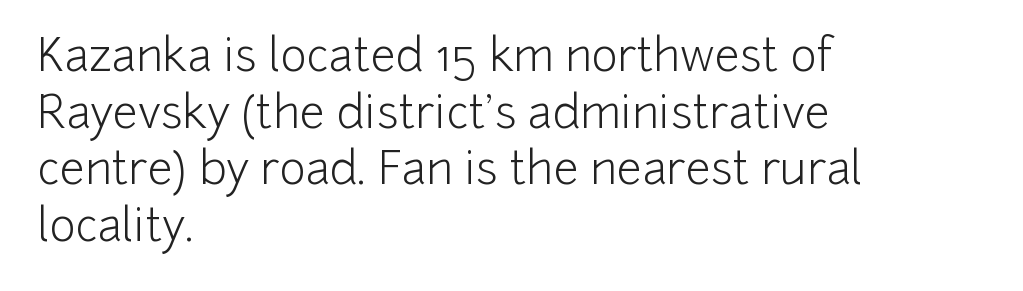
{"serif": "no", "italic": "no", "bold": "no", "weight": "light", "width": "normal", "stroke_contrast": "low", "x_height": "medium", "monospaced": "no", "underline": "no", "align": "left", "line_spacing": "normal", "line_spacing_ratio": 1.26, "letter_spacing": "normal", "letter_spacing_em": 0.0, "glyph_px": 45}
